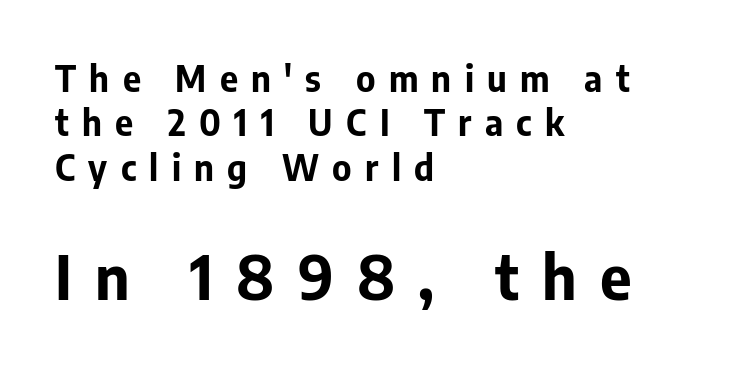
Q: Is the text bold? A: Yes.
Q: Is the text italic (slanted)? A: No, it is upright.
Q: Is the typeface a serif or a sans-serif typeface? A: Sans-serif.
Q: Is the text underlined? A: No.
Q: How is the paragraph aligned? A: Left-aligned.
Q: Is the spacing between letters normal or unusually wide? A: Unusually wide.
Q: Is the spacing between lines tight, normal or loose? A: Normal.
Q: Which block of text is set in a larger size, the first (top) or the second (bottom)? A: The second (bottom) one.
Q: Width (condensed, normal, or wide)? A: Normal.
Q: Stroke contrast? A: Low.
Q: x-height? A: Medium.
Q: Monospaced? A: No.
